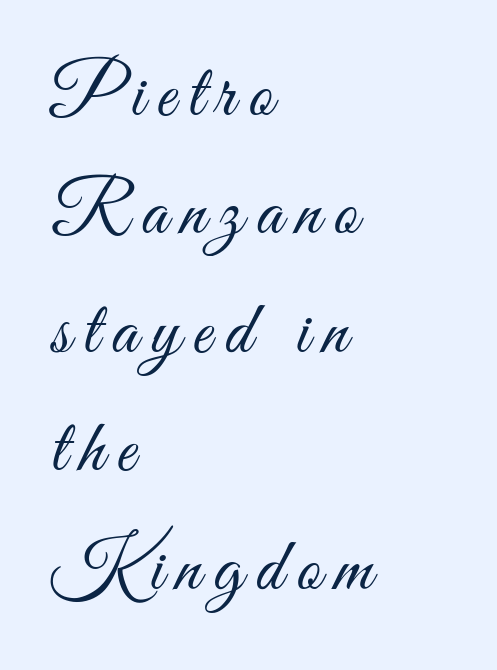
Q: Is the text bold? A: No.
Q: Is the text italic (slanted)? A: Yes.
Q: Is the typeface a serif or a sans-serif typeface? A: Sans-serif.
Q: Is the text underlined? A: No.
Q: How is the paragraph aligned? A: Left-aligned.
Q: Is the spacing between lines tight, normal or loose? A: Normal.
Q: Width (condensed, normal, or wide)? A: Condensed.
Q: Stroke contrast? A: Medium.
Q: x-height? A: Small.
Q: Monospaced? A: No.
